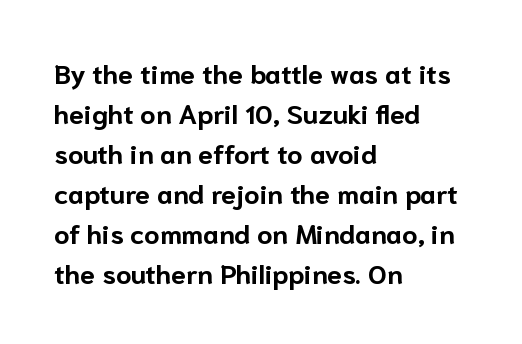
Q: Is the text bold? A: Yes.
Q: Is the text italic (slanted)? A: No, it is upright.
Q: Is the text underlined? A: No.
Q: How is the paragraph aligned? A: Left-aligned.
Q: Is the spacing between letters normal or unusually wide? A: Normal.
Q: Is the spacing between lines tight, normal or loose? A: Normal.
